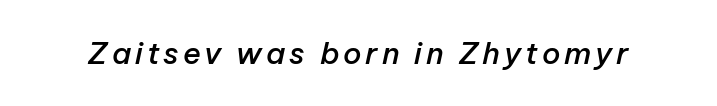
These lines were composed using italics. Here the designer chose a conventional face with non-uniform glyph widths. Heft: intermediate — a semibold. Beneath every word, the page is bare.
